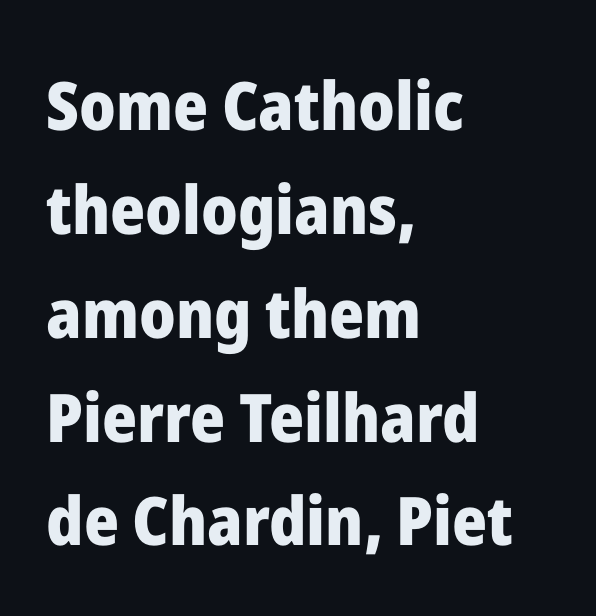
{"serif": "no", "italic": "no", "bold": "yes", "weight": "heavy", "width": "normal", "stroke_contrast": "low", "x_height": "medium", "monospaced": "no", "underline": "no", "align": "left", "line_spacing": "normal", "line_spacing_ratio": 1.55, "letter_spacing": "normal", "letter_spacing_em": 0.0, "glyph_px": 67}
